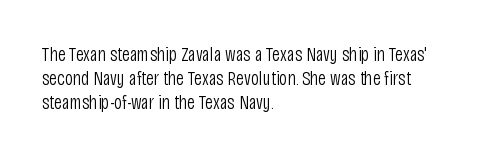
Descenders are the only things crossing below the line. Letters have the restrained weight of plain body copy at most. Where is the straight margin? On the left. Between one letter and the next there's only the usual sliver of space.
